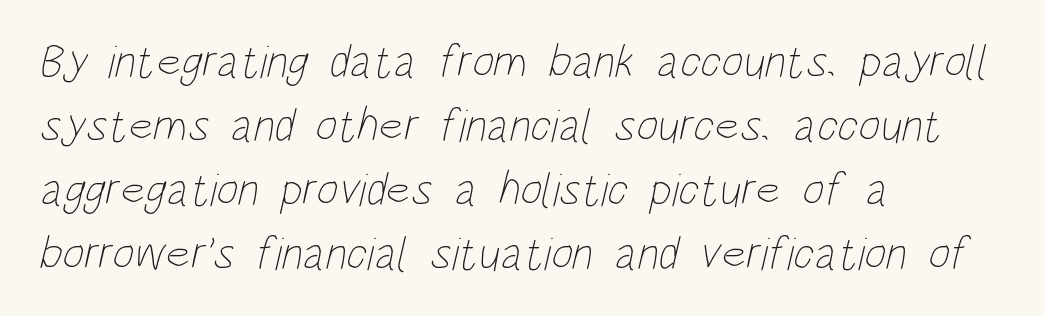
The image shows 47 px thin, condensed type; set left-aligned, normal line spacing (1.36x), normal letter spacing, not underlined; low stroke contrast and a large x-height.
